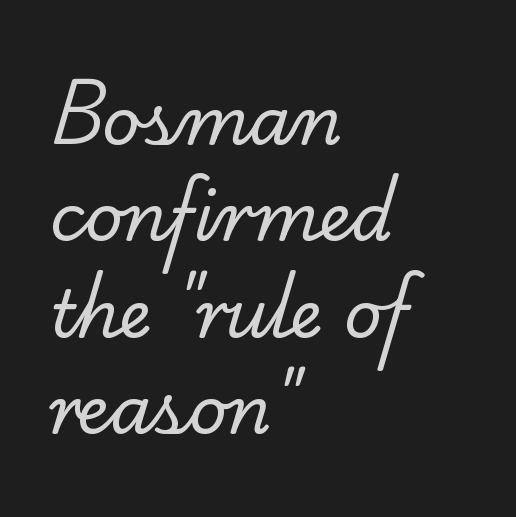
The image shows 66 px regular-weight type; set left-aligned, normal line spacing (1.46x), normal letter spacing, not underlined; low stroke contrast and a small x-height.
